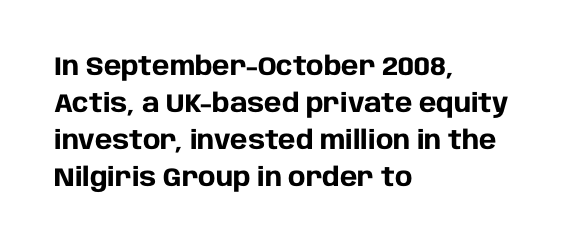
These words are printed bold, with thick strokes throughout. Between one letter and the next there's only the usual sliver of space. The letters stand straight up with perfectly vertical stems. The rendering anchors every line to the left-hand side. The leading is moderate, giving the passage an even texture.
